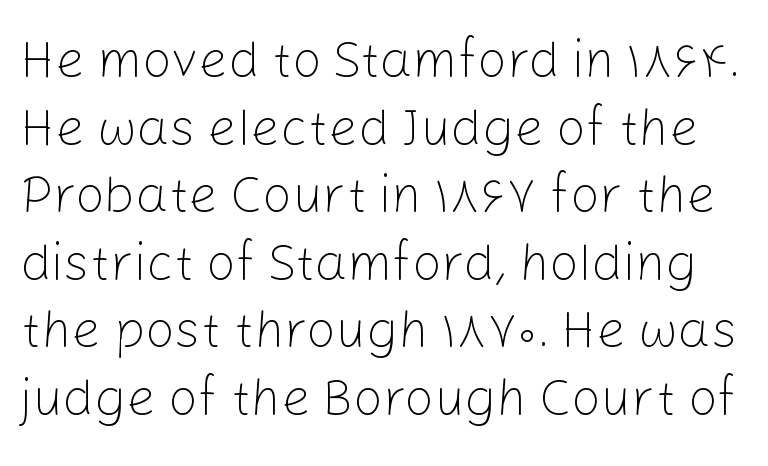
{"serif": "no", "italic": "no", "bold": "no", "weight": "light", "width": "normal", "stroke_contrast": "low", "x_height": "medium", "monospaced": "no", "underline": "no", "line_spacing": "normal", "line_spacing_ratio": 1.3, "letter_spacing": "normal", "letter_spacing_em": 0.0, "glyph_px": 52}
